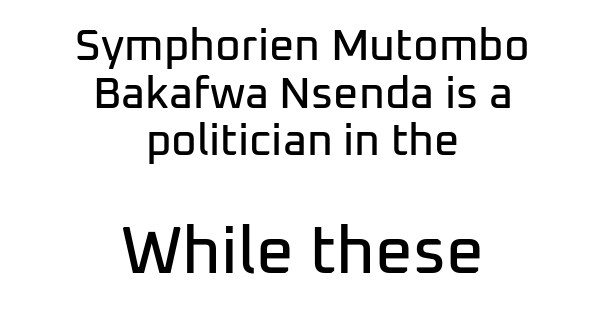
The image shows 66 px sans-serif type, upright; set centered, tight line spacing (1.08x), normal letter spacing, not underlined; the second (bottom) block is 1.5x larger; low stroke contrast and a medium x-height.
